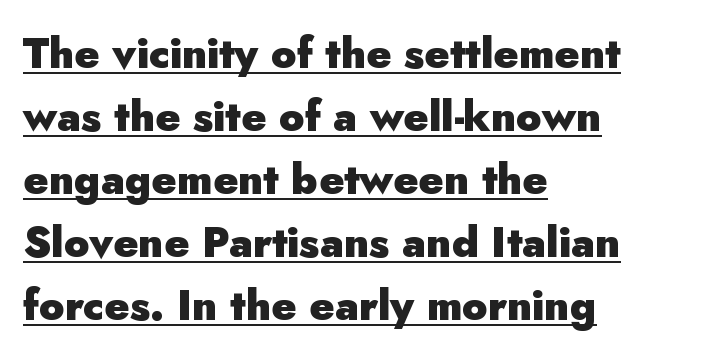
Q: Is the text bold? A: Yes.
Q: Is the text italic (slanted)? A: No, it is upright.
Q: Is the typeface a serif or a sans-serif typeface? A: Sans-serif.
Q: Is the text underlined? A: Yes.
Q: How is the paragraph aligned? A: Left-aligned.
Q: Is the spacing between letters normal or unusually wide? A: Normal.
Q: Is the spacing between lines tight, normal or loose? A: Normal.
Q: Width (condensed, normal, or wide)? A: Normal.
Q: Stroke contrast? A: Low.
Q: x-height? A: Small.
Q: Monospaced? A: No.
